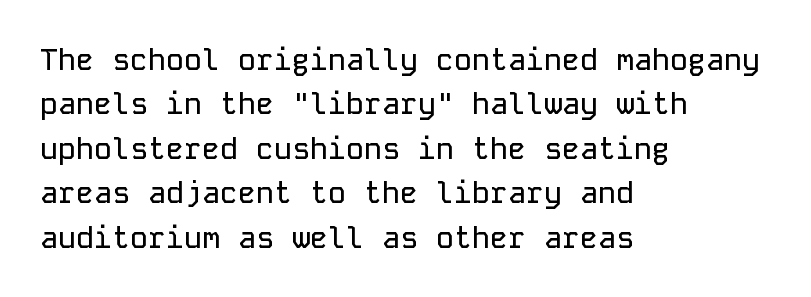
The image shows 30 px sans-serif type, upright, monospaced; set left-aligned, normal line spacing (1.48x), normal letter spacing, not underlined; low stroke contrast and a medium x-height.
